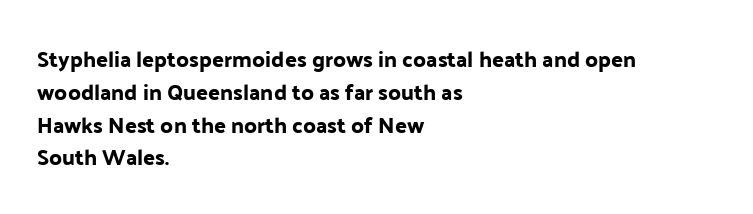
The image shows 22 px text type, upright; set left-aligned, normal line spacing (1.49x), normal letter spacing, not underlined.
